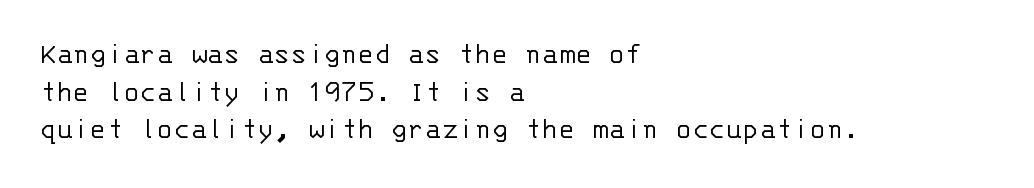
{"serif": "no", "italic": "no", "bold": "no", "weight": "light", "width": "normal", "stroke_contrast": "low", "x_height": "large", "monospaced": "yes", "underline": "no", "align": "left", "line_spacing_ratio": 1.21, "letter_spacing": "normal", "letter_spacing_em": 0.0, "glyph_px": 31}
